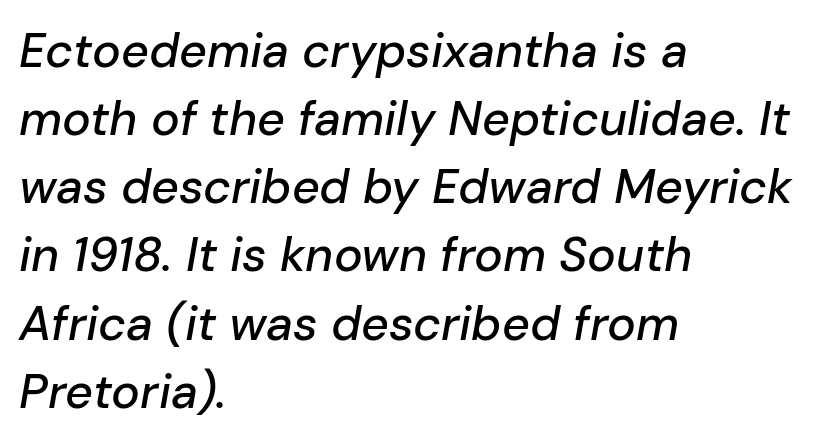
The image shows 48 px text type, italic (leaning right); set left-aligned, normal line spacing (1.42x), normal letter spacing, not underlined; low stroke contrast and a medium x-height.
